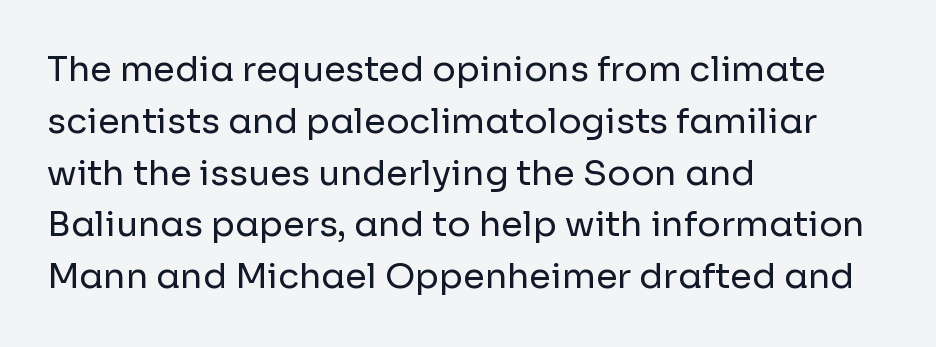
{"serif": "no", "italic": "no", "bold": "no", "weight": "regular", "width": "normal", "stroke_contrast": "low", "x_height": "medium", "monospaced": "no", "underline": "no", "align": "left", "line_spacing": "normal", "line_spacing_ratio": 1.48, "letter_spacing": "normal", "letter_spacing_em": 0.0, "glyph_px": 35}
